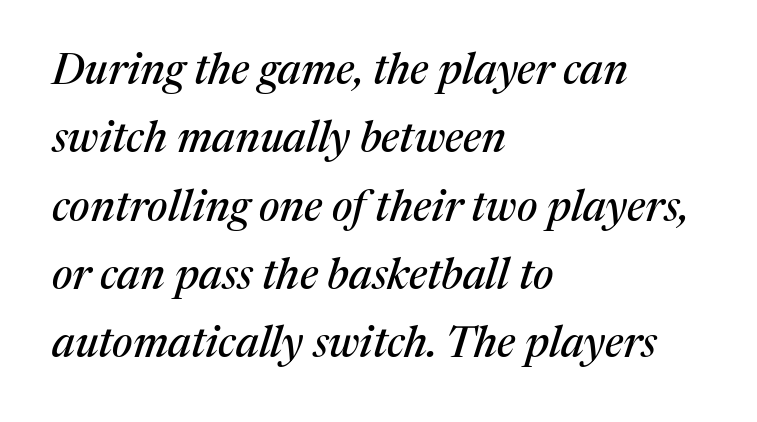
The image shows 43 px serif type, italic (leaning right); set left-aligned, normal line spacing (1.59x), normal letter spacing, not underlined; medium stroke contrast and a medium x-height.
